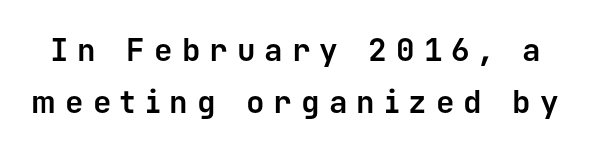
{"serif": "no", "italic": "no", "bold": "yes", "weight": "bold", "width": "normal", "stroke_contrast": "low", "x_height": "medium", "monospaced": "yes", "underline": "no", "line_spacing": "normal", "line_spacing_ratio": 1.68, "letter_spacing": "wide", "letter_spacing_em": 0.29, "glyph_px": 31}
